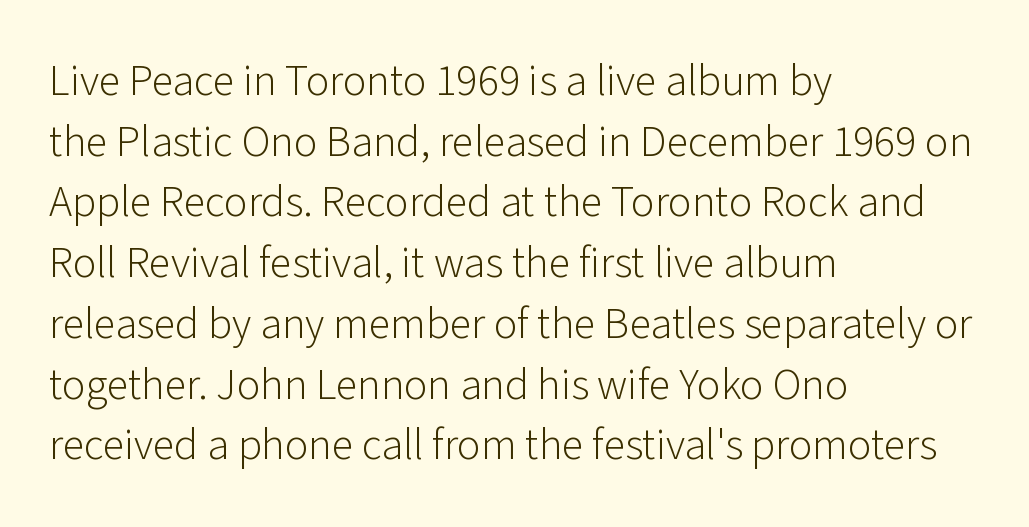
Horizontal alignment here is leftward, the default for most running prose. To sum up the face: it is a sans, with no serifs. The face looks like a standard text weight, possibly lighter. This rendering leaves character spacing at its baseline value. Character widths vary here, with narrow letters taking less room than wide ones.
